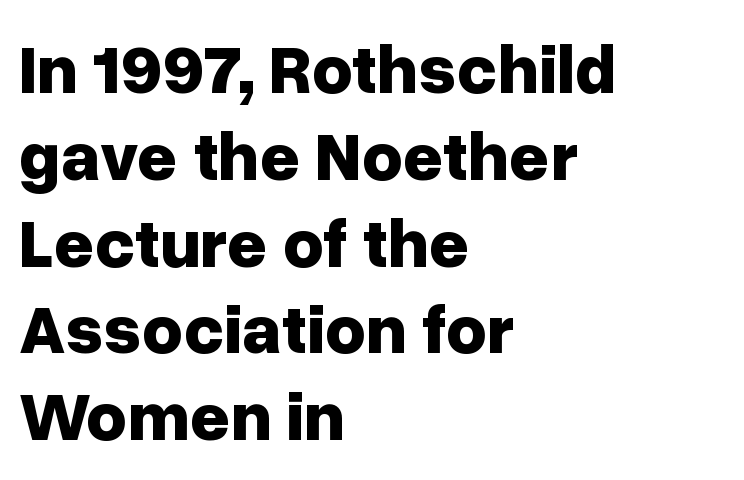
The image shows 70 px bold sans-serif type, upright; set left-aligned, line spacing 1.24x, normal letter spacing, not underlined; low stroke contrast and a medium x-height.
